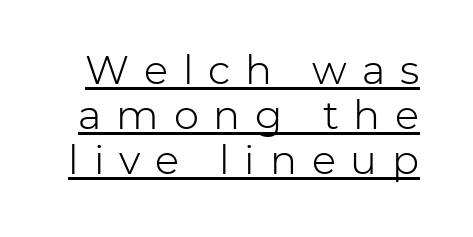
Do the characters align in a grid? No, the font is proportional. This is not heavy type; no bold has been used. Is there any slant? The stems are plumb. Typographically, this falls in the sans-serif category. The words here are underlined. The rendering uses a small line-height, squeezing the rows.
